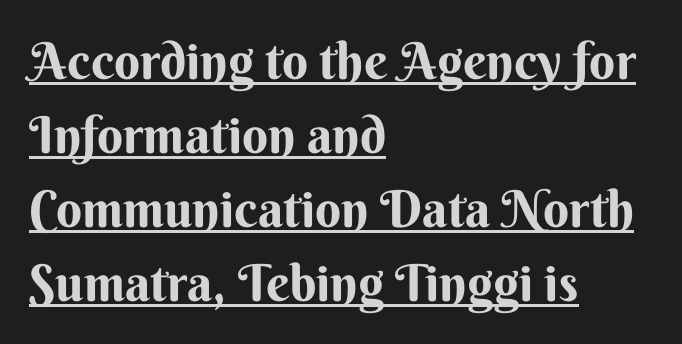
Q: Is the text bold? A: Yes.
Q: Is the text italic (slanted)? A: No, it is upright.
Q: Is the typeface a serif or a sans-serif typeface? A: Sans-serif.
Q: Is the text underlined? A: Yes.
Q: How is the paragraph aligned? A: Left-aligned.
Q: Is the spacing between letters normal or unusually wide? A: Normal.
Q: Is the spacing between lines tight, normal or loose? A: Normal.
Q: Width (condensed, normal, or wide)? A: Normal.
Q: Stroke contrast? A: Medium.
Q: x-height? A: Small.
Q: Monospaced? A: No.
